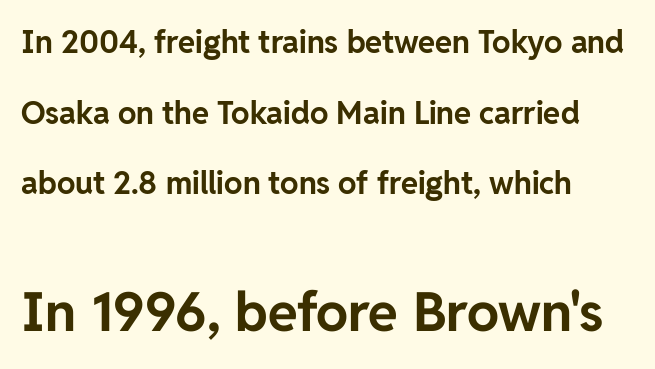
Bare-footed words on every line. A roman cut, with each character standing at attention. Here the second block reads like a headline and the first like body copy. Default kerning and tracking; the words read as compact shapes.
